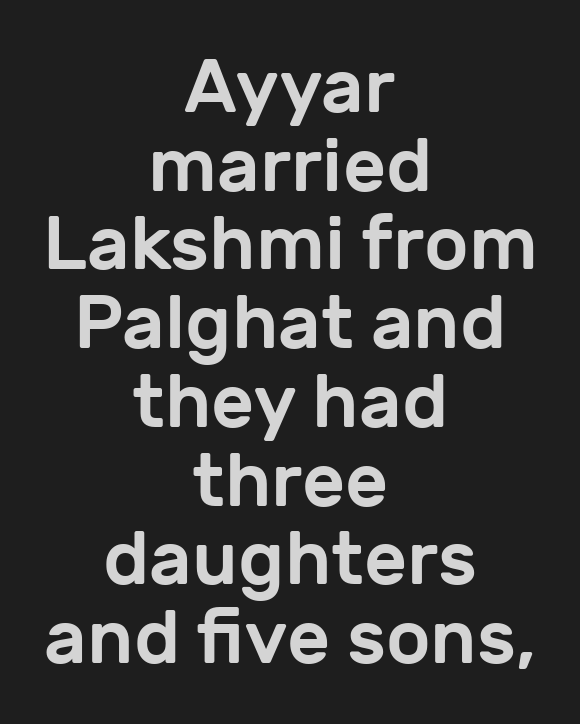
Q: Is the text italic (slanted)? A: No, it is upright.
Q: Is the typeface a serif or a sans-serif typeface? A: Sans-serif.
Q: Is the text underlined? A: No.
Q: How is the paragraph aligned? A: Centered.
Q: Is the spacing between letters normal or unusually wide? A: Normal.
Q: Is the spacing between lines tight, normal or loose? A: Tight.
Q: Width (condensed, normal, or wide)? A: Normal.
Q: Stroke contrast? A: Low.
Q: x-height? A: Medium.
Q: Monospaced? A: No.
